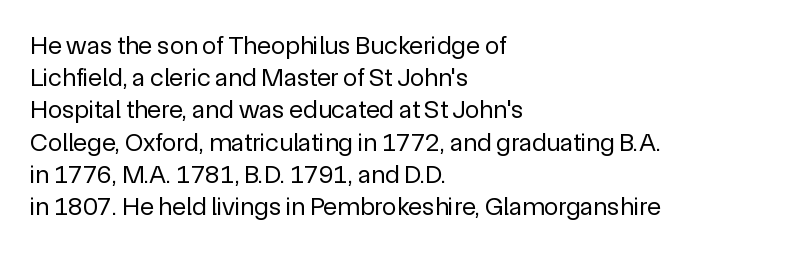
The image shows 26 px text type, upright; set left-aligned, line spacing 1.24x, normal letter spacing, not underlined.
